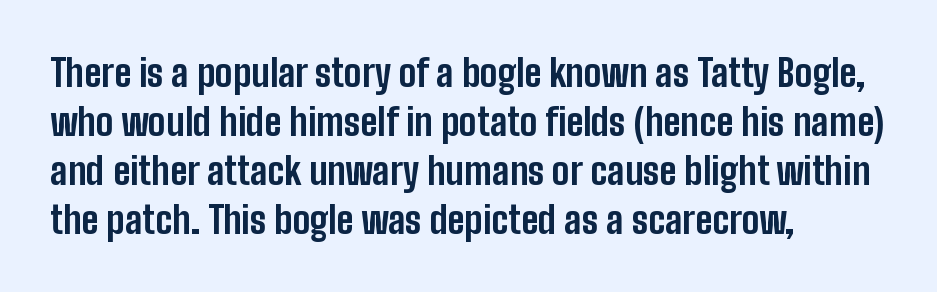
Q: Is the text bold? A: Yes.
Q: Is the text italic (slanted)? A: No, it is upright.
Q: Is the typeface a serif or a sans-serif typeface? A: Sans-serif.
Q: Is the text underlined? A: No.
Q: How is the paragraph aligned? A: Left-aligned.
Q: Is the spacing between letters normal or unusually wide? A: Normal.
Q: Is the spacing between lines tight, normal or loose? A: Normal.
Q: Width (condensed, normal, or wide)? A: Condensed.
Q: Stroke contrast? A: Low.
Q: x-height? A: Medium.
Q: Monospaced? A: No.
